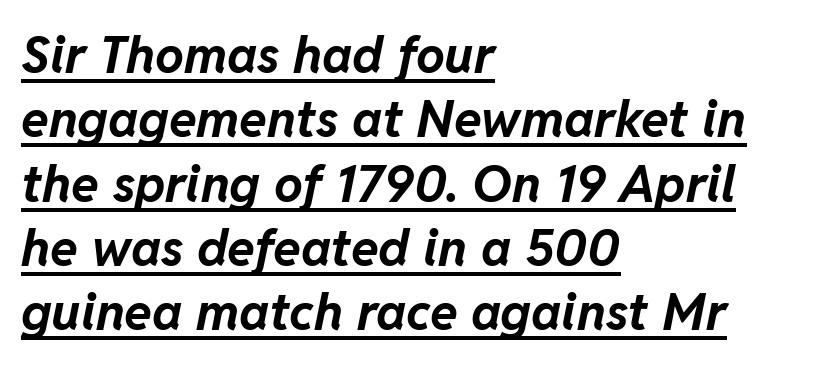
You'd pick this weight for a headline — it's a proper bold. The passage shown is underscored from start to finish. Is this a fixed-width face? No — the glyphs have proportional, varying widths. Students, observe: this is what conventionally led text looks like.
